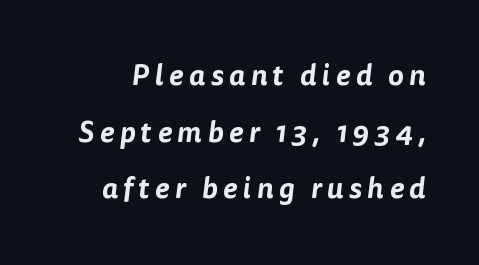
The passage shown is typeset with a sans-serif family. Rows of type keep a wide berth in the vertical direction. The foot of each line stays bare and open. The passage shown is typed in a proportional face where columns would drift.
